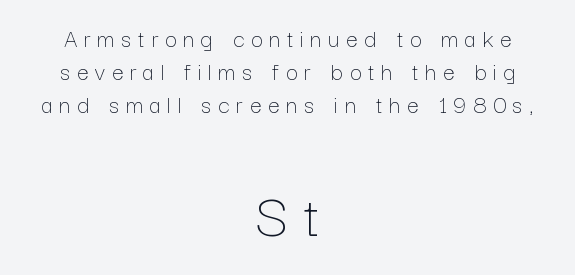
Q: Is the text bold? A: No.
Q: Is the text italic (slanted)? A: No, it is upright.
Q: Is the text underlined? A: No.
Q: How is the paragraph aligned? A: Centered.
Q: Is the spacing between letters normal or unusually wide? A: Unusually wide.
Q: Is the spacing between lines tight, normal or loose? A: Normal.
Q: Which block of text is set in a larger size, the first (top) or the second (bottom)? A: The second (bottom) one.
Q: Width (condensed, normal, or wide)? A: Normal.
Q: Stroke contrast? A: Low.
Q: x-height? A: Medium.
Q: Monospaced? A: No.
